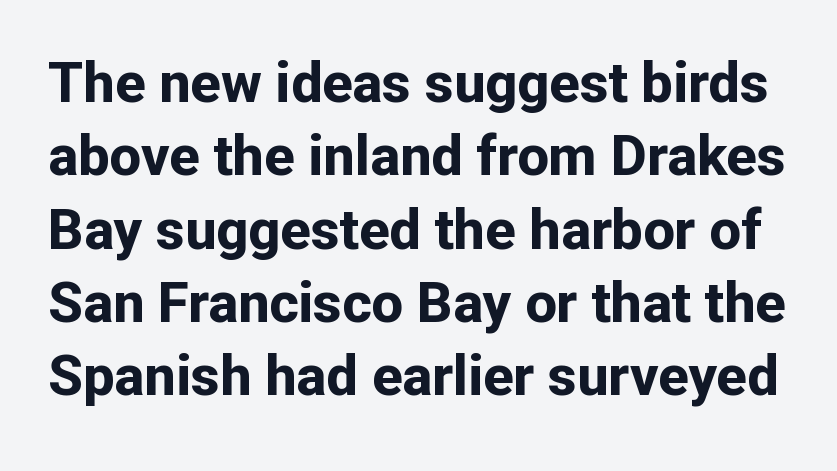
Q: Is the text bold? A: Yes.
Q: Is the text italic (slanted)? A: No, it is upright.
Q: Is the typeface a serif or a sans-serif typeface? A: Sans-serif.
Q: Is the text underlined? A: No.
Q: Is the spacing between letters normal or unusually wide? A: Normal.
Q: Is the spacing between lines tight, normal or loose? A: Normal.
Q: Width (condensed, normal, or wide)? A: Normal.
Q: Stroke contrast? A: Low.
Q: x-height? A: Medium.
Q: Monospaced? A: No.
